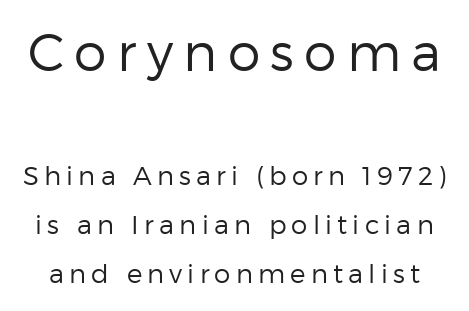
The image shows 52 px regular-weight sans-serif type, upright; set line spacing 1.88x, unusually wide letter spacing (+0.2 em), not underlined; the first (top) block is 2.0x larger; low stroke contrast and a medium x-height.
